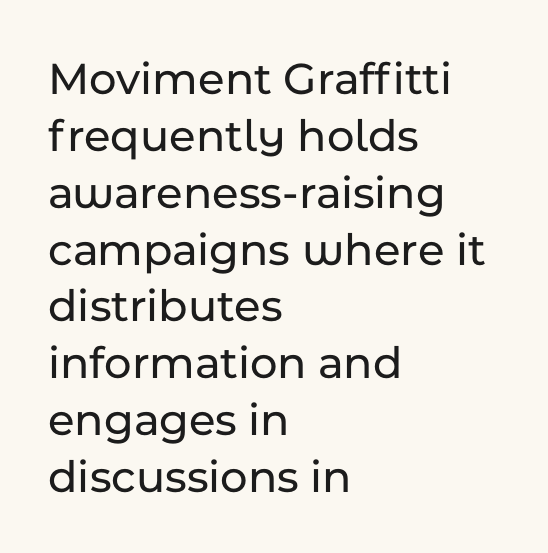
The image shows 47 px sans-serif type, upright; set left-aligned, line spacing 1.21x, normal letter spacing, not underlined; low stroke contrast and a medium x-height.
